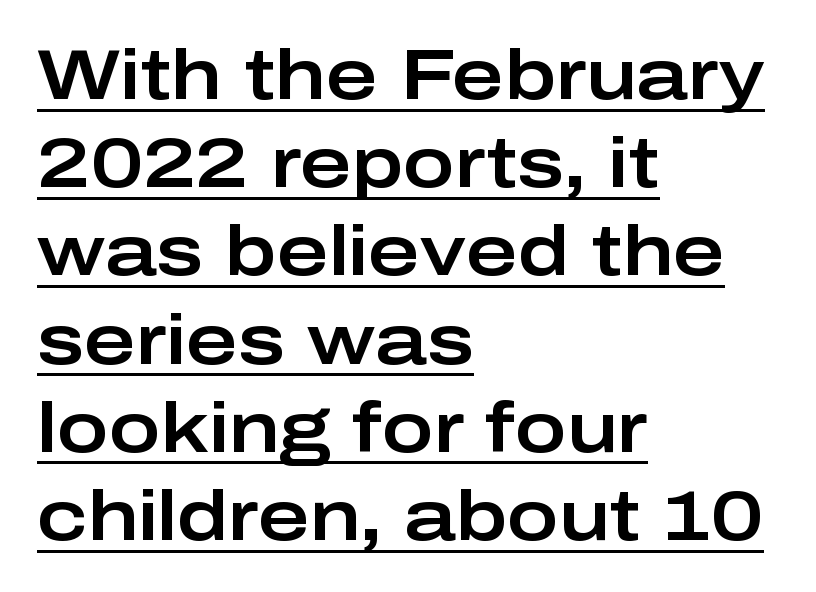
This sample is left-justified, so line endings fall wherever the words run out. The type is set solid horizontally, with unmodified tracking. Character widths vary here, with narrow letters taking less room than wide ones. This block has exactly the height ordinary leading produces.
